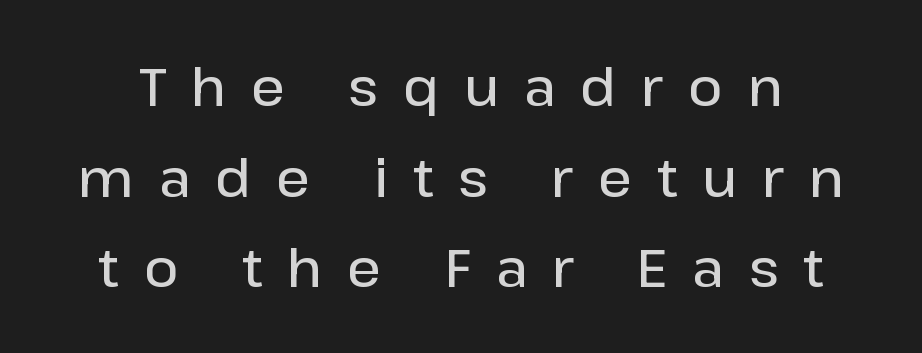
The image shows 53 px semibold sans-serif type, upright; set line spacing 1.71x, unusually wide letter spacing (+0.47 em), not underlined; low stroke contrast and a medium x-height.
